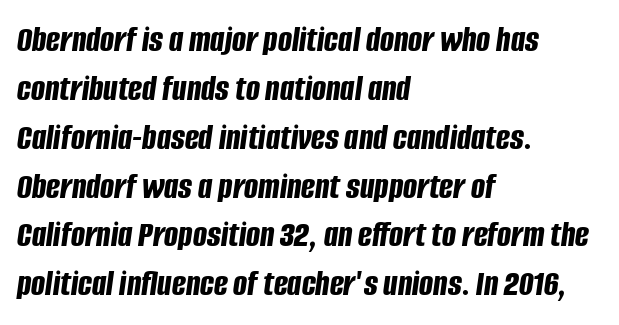
These lines are set flush left with a ragged right edge. The font is running at its bold setting. The lettering tilts uniformly, giving the passage an italic look. Check under the words: just untouched page. Reading down the column, the eye jumps a familiar distance to each next line. Letter spacing: default.
